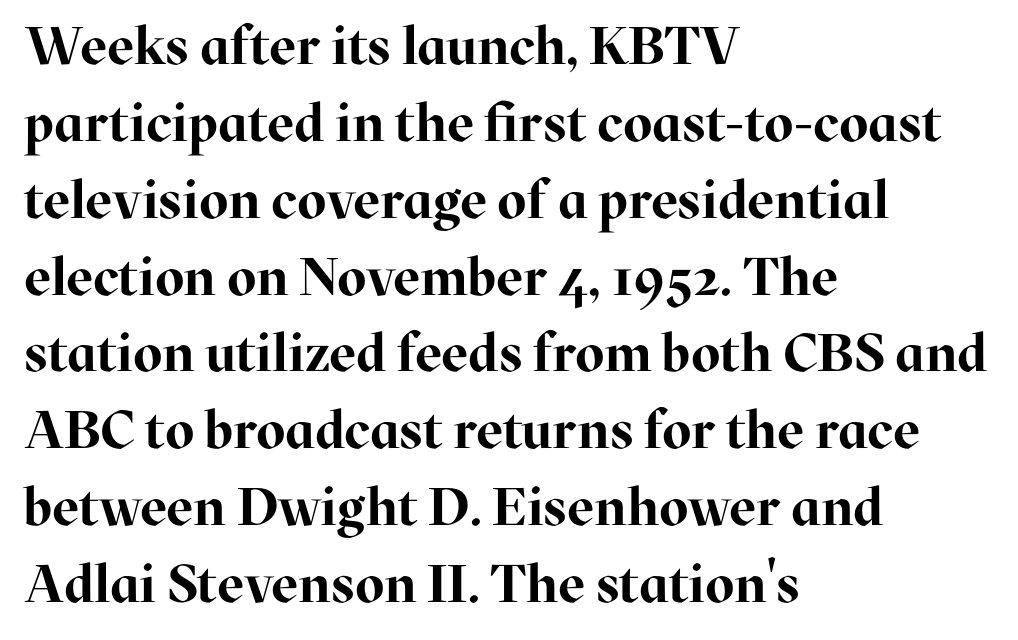
The designer left line spacing at the default. Every stem runs plumb, perpendicular to the baseline. Tracking value appears to be zero — textbook default spacing. No word sits above an underline.
